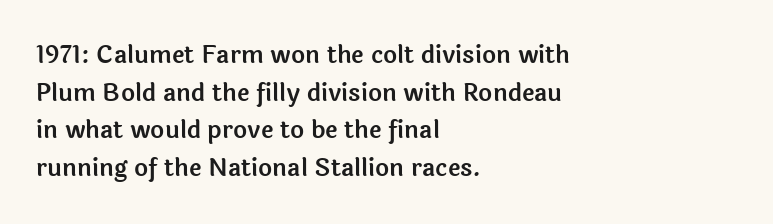
Q: Is the text italic (slanted)? A: No, it is upright.
Q: Is the text underlined? A: No.
Q: How is the paragraph aligned? A: Left-aligned.
Q: Is the spacing between letters normal or unusually wide? A: Normal.
Q: Is the spacing between lines tight, normal or loose? A: Normal.
